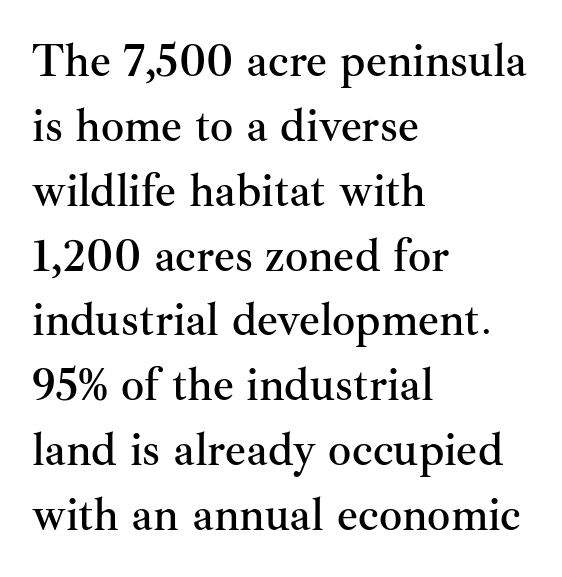
The image shows 46 px serif type, upright; set left-aligned, normal line spacing (1.41x), normal letter spacing, not underlined; medium stroke contrast and a small x-height.
